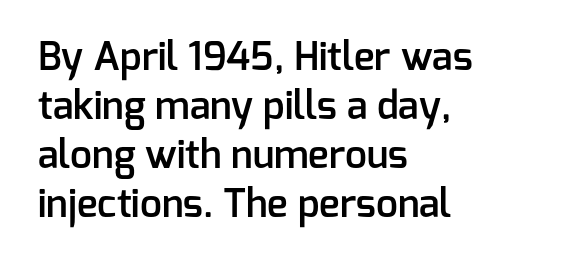
Q: Is the text bold? A: Semi-bold.
Q: Is the text italic (slanted)? A: No, it is upright.
Q: Is the typeface a serif or a sans-serif typeface? A: Sans-serif.
Q: Is the text underlined? A: No.
Q: How is the paragraph aligned? A: Left-aligned.
Q: Is the spacing between letters normal or unusually wide? A: Normal.
Q: Is the spacing between lines tight, normal or loose? A: Normal.
Q: Width (condensed, normal, or wide)? A: Normal.
Q: Stroke contrast? A: Low.
Q: x-height? A: Medium.
Q: Monospaced? A: No.
